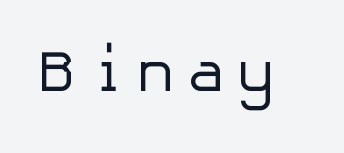
{"serif": "no", "italic": "no", "bold": "no", "weight": "regular", "width": "normal", "stroke_contrast": "low", "x_height": "medium", "underline": "no", "glyph_px": 58}
